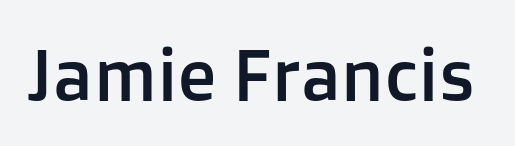
Q: Is the text italic (slanted)? A: No, it is upright.
Q: Is the typeface a serif or a sans-serif typeface? A: Sans-serif.
Q: Is the text underlined? A: No.
Q: Is the spacing between letters normal or unusually wide? A: Normal.
Q: Width (condensed, normal, or wide)? A: Normal.
Q: Stroke contrast? A: Low.
Q: x-height? A: Medium.
Q: Monospaced? A: No.
